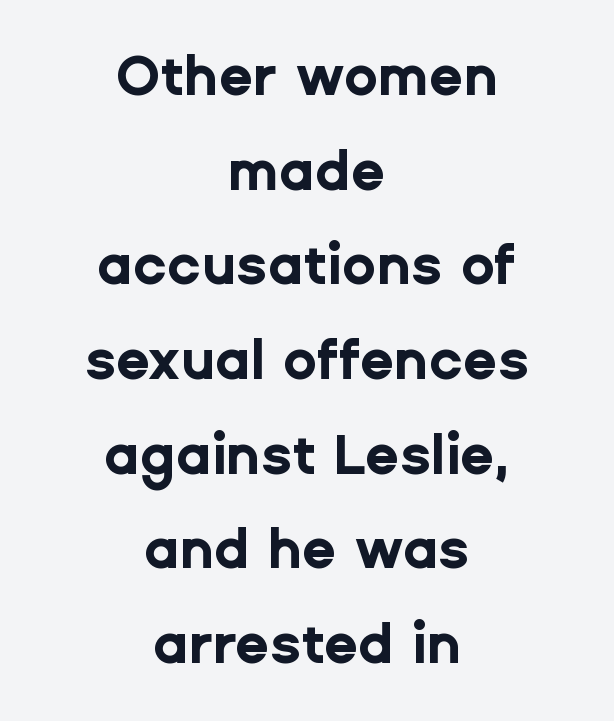
Q: Is the text bold? A: Yes.
Q: Is the text italic (slanted)? A: No, it is upright.
Q: Is the typeface a serif or a sans-serif typeface? A: Sans-serif.
Q: Is the text underlined? A: No.
Q: How is the paragraph aligned? A: Centered.
Q: Is the spacing between letters normal or unusually wide? A: Normal.
Q: Is the spacing between lines tight, normal or loose? A: Normal.
Q: Width (condensed, normal, or wide)? A: Normal.
Q: Stroke contrast? A: Low.
Q: x-height? A: Medium.
Q: Monospaced? A: No.
